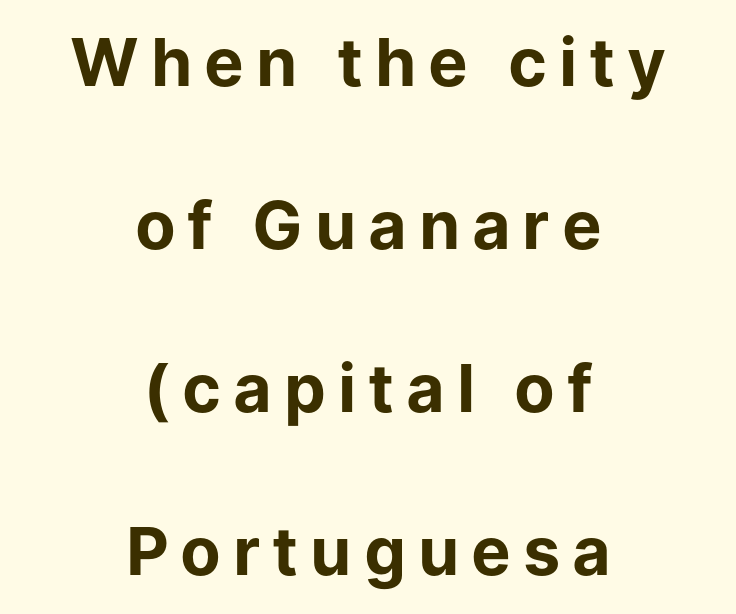
Q: Is the text bold? A: Yes.
Q: Is the text italic (slanted)? A: No, it is upright.
Q: Is the typeface a serif or a sans-serif typeface? A: Sans-serif.
Q: Is the text underlined? A: No.
Q: How is the paragraph aligned? A: Centered.
Q: Is the spacing between letters normal or unusually wide? A: Unusually wide.
Q: Is the spacing between lines tight, normal or loose? A: Loose.
Q: Width (condensed, normal, or wide)? A: Normal.
Q: Stroke contrast? A: Low.
Q: x-height? A: Medium.
Q: Monospaced? A: No.
